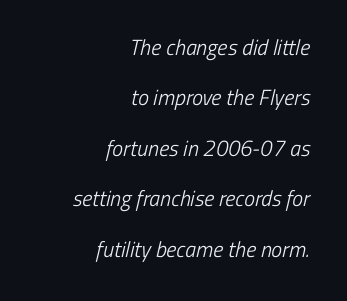
The tracking reads as untouched default to a designer's eye. Quick note: interline space is abundant. A flush-right, rag-left setting is used for this passage. Any mark beneath the type? The region is blank. Heft: none added — not bold.
